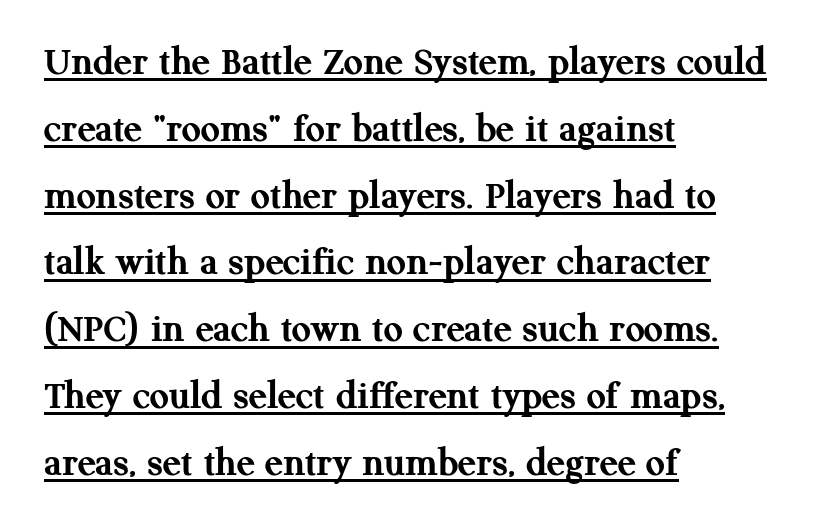
Is this a fixed-width face? No — the glyphs have proportional, varying widths. A baseline rule has been typeset under these characters. Unlike italic type, these characters show no tilt at all. The paragraph has a hard left edge and a soft right edge. Spacing between characters is what you'd get straight out of the box. The designer went with a serif here, giving each stem small feet.
